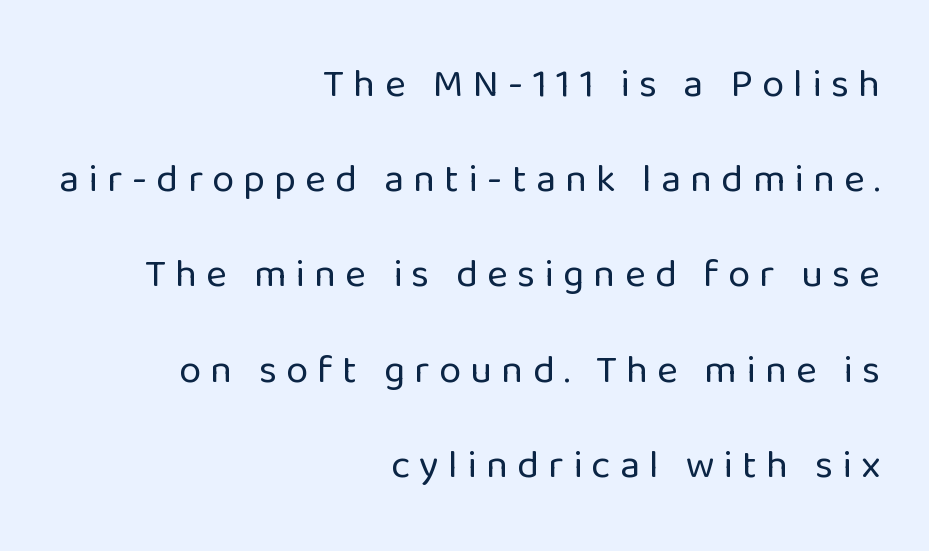
Does the copy run flush right? Yes — the right margin is perfectly even. Style check: upright. You could only call the tracking loose — the letters float apart. Typographically, this falls in the sans-serif category.
